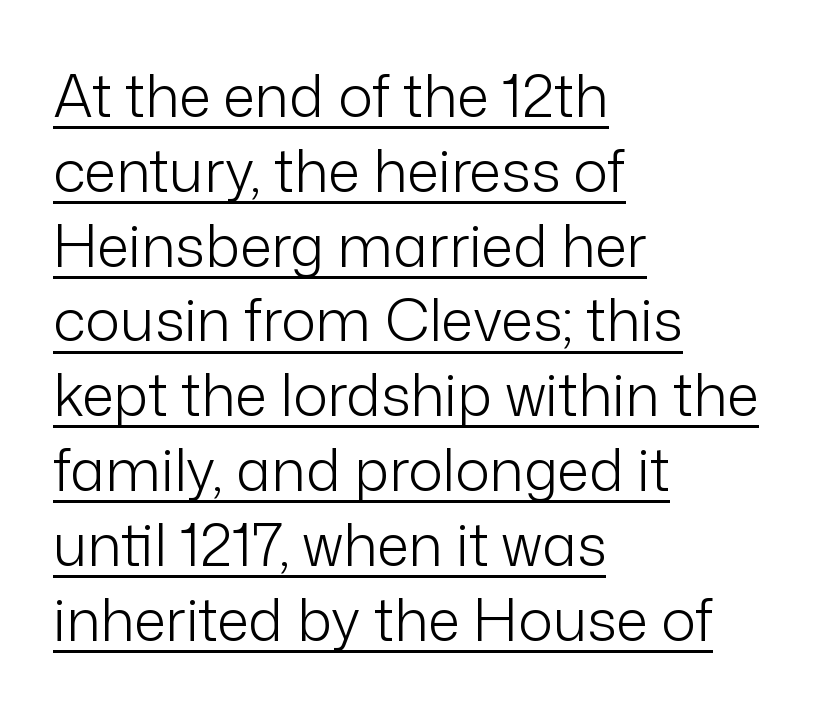
Q: Is the text bold? A: No.
Q: Is the text italic (slanted)? A: No, it is upright.
Q: Is the typeface a serif or a sans-serif typeface? A: Sans-serif.
Q: Is the text underlined? A: Yes.
Q: How is the paragraph aligned? A: Left-aligned.
Q: Is the spacing between letters normal or unusually wide? A: Normal.
Q: Is the spacing between lines tight, normal or loose? A: Normal.
Q: Width (condensed, normal, or wide)? A: Normal.
Q: Stroke contrast? A: Low.
Q: x-height? A: Medium.
Q: Monospaced? A: No.
